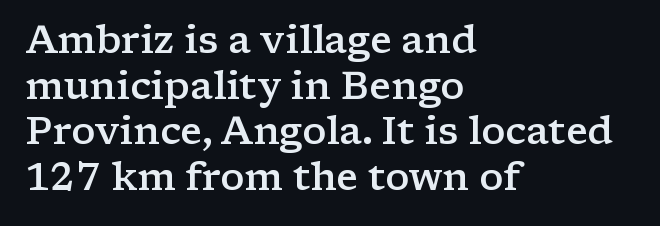
Q: Is the text bold? A: Semi-bold.
Q: Is the text italic (slanted)? A: No, it is upright.
Q: Is the typeface a serif or a sans-serif typeface? A: Serif.
Q: Is the text underlined? A: No.
Q: How is the paragraph aligned? A: Left-aligned.
Q: Is the spacing between letters normal or unusually wide? A: Normal.
Q: Width (condensed, normal, or wide)? A: Wide.
Q: Stroke contrast? A: Low.
Q: x-height? A: Medium.
Q: Monospaced? A: No.
